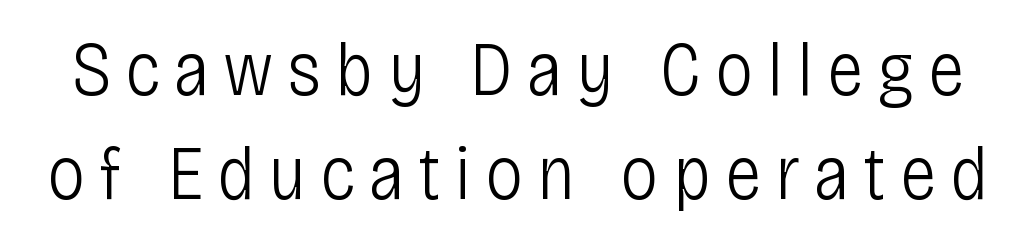
Q: Is the text bold? A: No.
Q: Is the text italic (slanted)? A: No, it is upright.
Q: Is the typeface a serif or a sans-serif typeface? A: Sans-serif.
Q: Is the text underlined? A: No.
Q: Is the spacing between lines tight, normal or loose? A: Normal.
Q: Width (condensed, normal, or wide)? A: Condensed.
Q: Stroke contrast? A: Low.
Q: x-height? A: Large.
Q: Monospaced? A: No.
